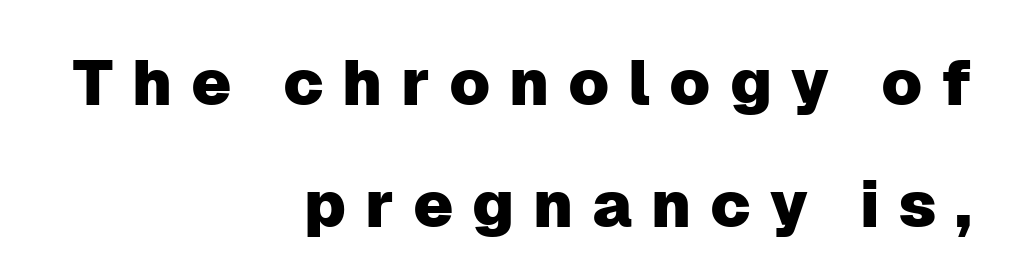
{"serif": "no", "italic": "no", "width": "normal", "stroke_contrast": "low", "x_height": "medium", "monospaced": "no", "underline": "no", "align": "right", "line_spacing": "loose", "line_spacing_ratio": 1.9, "letter_spacing": "wide", "letter_spacing_em": 0.29, "glyph_px": 64}
